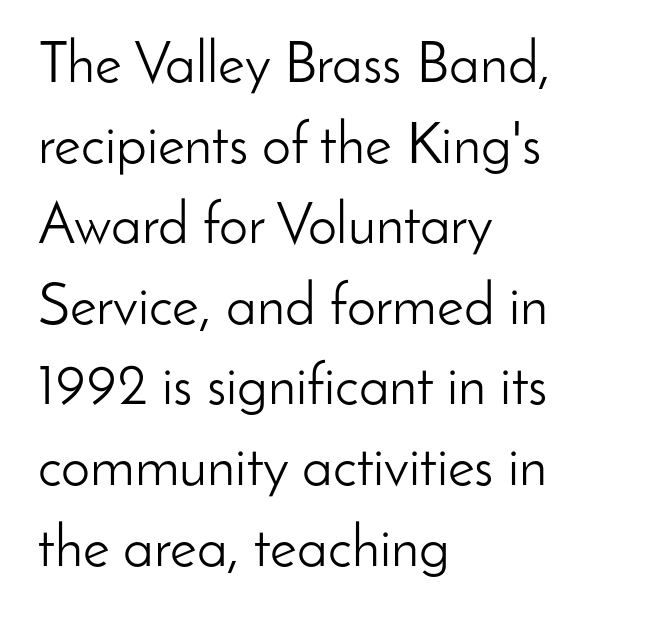
{"serif": "no", "italic": "no", "bold": "no", "weight": "light", "width": "normal", "stroke_contrast": "low", "x_height": "small", "monospaced": "no", "underline": "no", "align": "left", "line_spacing": "normal", "line_spacing_ratio": 1.39, "letter_spacing": "normal", "letter_spacing_em": 0.0, "glyph_px": 58}
